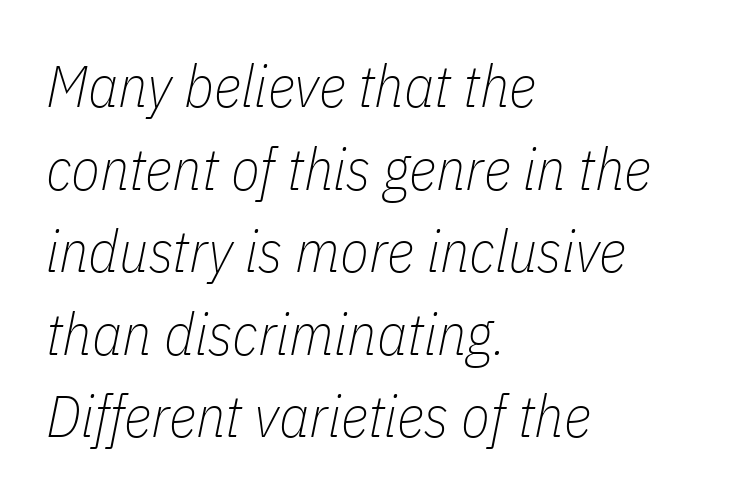
Style check: oblique. These lines sit exactly where default settings would place them. The line texture is even and compact thanks to regular tracking. Is the type heavy? It reads as light-to-regular instead. Bare-footed words on every line.
